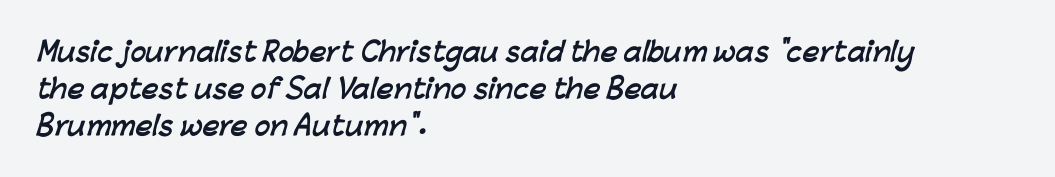
Q: Is the text bold? A: Yes.
Q: Is the text underlined? A: No.
Q: How is the paragraph aligned? A: Left-aligned.
Q: Is the spacing between letters normal or unusually wide? A: Normal.
Q: Is the spacing between lines tight, normal or loose? A: Normal.
